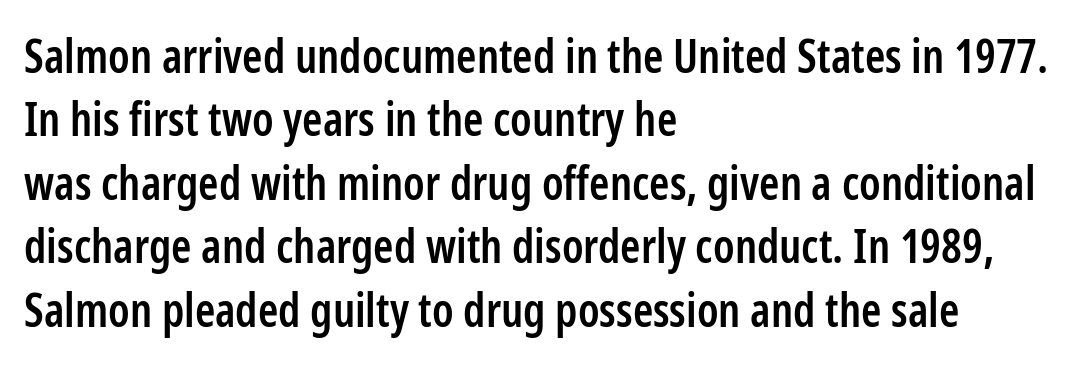
{"serif": "no", "italic": "no", "bold": "semi", "weight": "semibold", "width": "condensed", "stroke_contrast": "low", "x_height": "medium", "monospaced": "no", "underline": "no", "align": "left", "line_spacing": "normal", "line_spacing_ratio": 1.38, "letter_spacing": "normal", "letter_spacing_em": 0.0, "glyph_px": 46}
